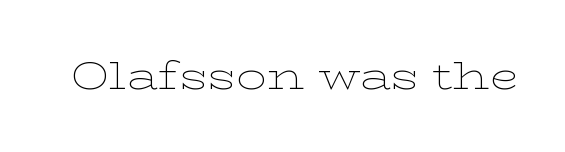
The image shows 38 px thin, wide serif type, upright; set normal letter spacing, not underlined; low stroke contrast and a medium x-height.
